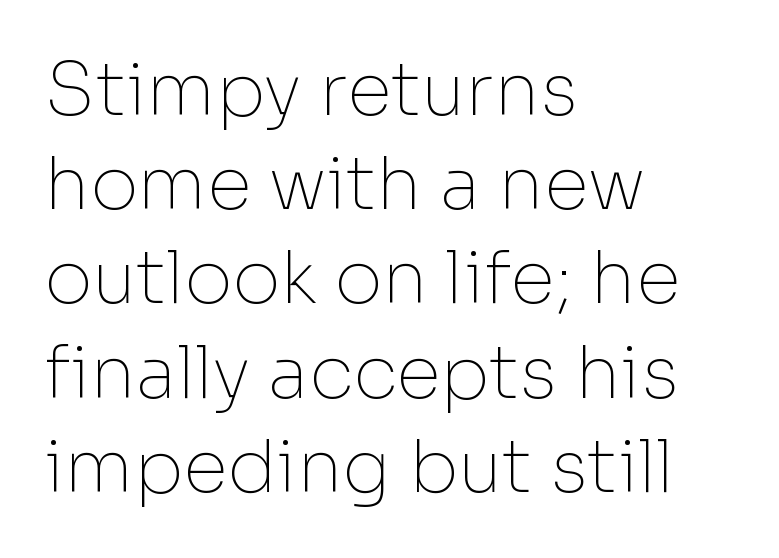
Q: Is the text bold? A: No.
Q: Is the text italic (slanted)? A: No, it is upright.
Q: Is the typeface a serif or a sans-serif typeface? A: Sans-serif.
Q: Is the text underlined? A: No.
Q: How is the paragraph aligned? A: Left-aligned.
Q: Is the spacing between letters normal or unusually wide? A: Normal.
Q: Is the spacing between lines tight, normal or loose? A: Normal.
Q: Width (condensed, normal, or wide)? A: Normal.
Q: Stroke contrast? A: Low.
Q: x-height? A: Medium.
Q: Monospaced? A: No.
